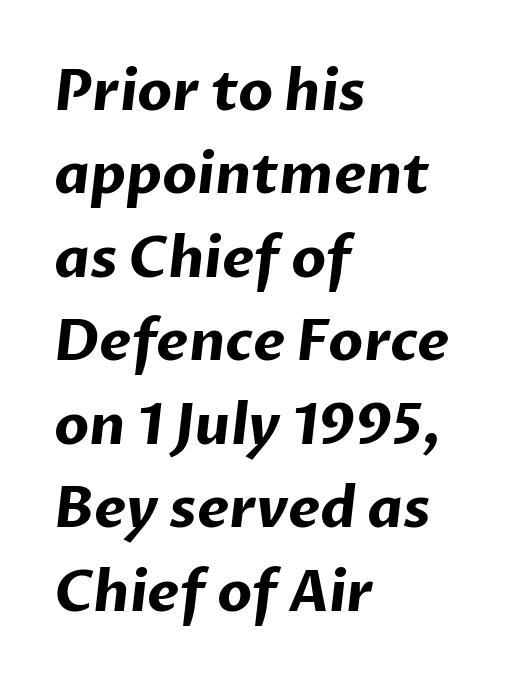
Is this a fixed-width face? No — the glyphs have proportional, varying widths. These lines stack with their left ends in a neat column. The passage shown is typeset with a sans-serif family. Decoration check: the copy has no underline. Heavy, bold letterforms. Does extra space separate the letters? No, they use regular spacing.
